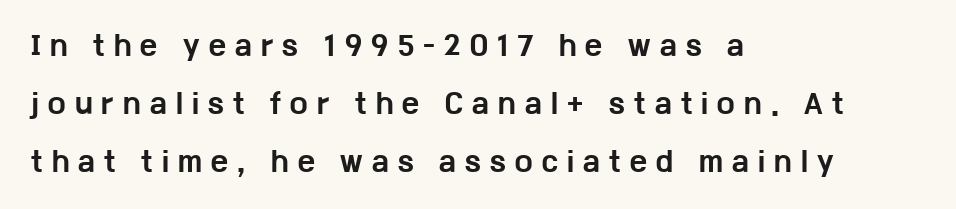
This block would shrink considerably if given ordinary leading; it's expanded now. It's the straight-up-and-down kind of type. The rendering inserts visible extra space after every character. Alignment: flush left. Pretty heavy lettering here — definitely bold. A clean baseline with only descenders dipping below it.
